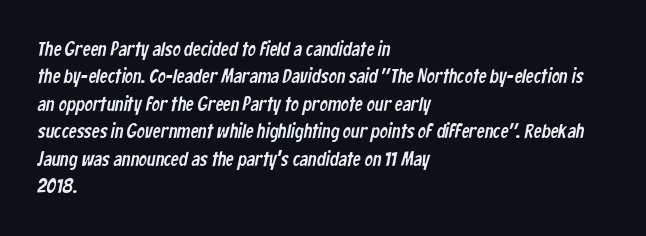
The image shows 20 px text type; set left-aligned, normal line spacing (1.37x), normal letter spacing, not underlined.
